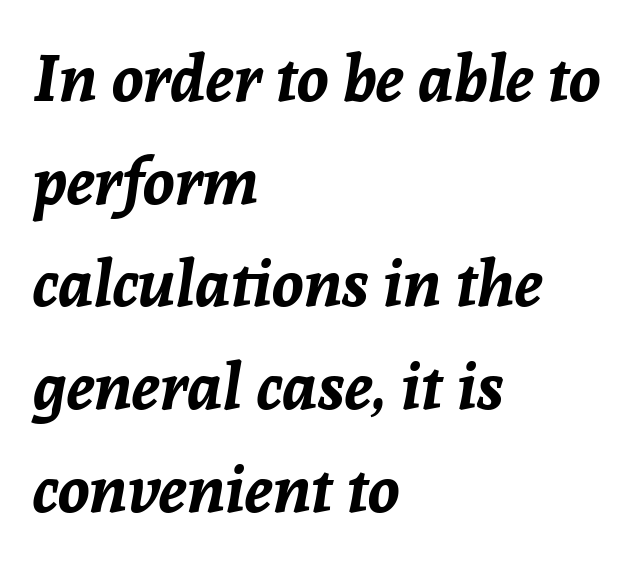
{"italic": "yes", "lean": "right", "slant_degrees": 8, "bold": "yes", "weight": "bold", "width": "normal", "stroke_contrast": "low", "x_height": "medium", "monospaced": "no", "underline": "no", "align": "left", "line_spacing": "normal", "line_spacing_ratio": 1.58, "letter_spacing": "normal", "letter_spacing_em": 0.0, "glyph_px": 65}
